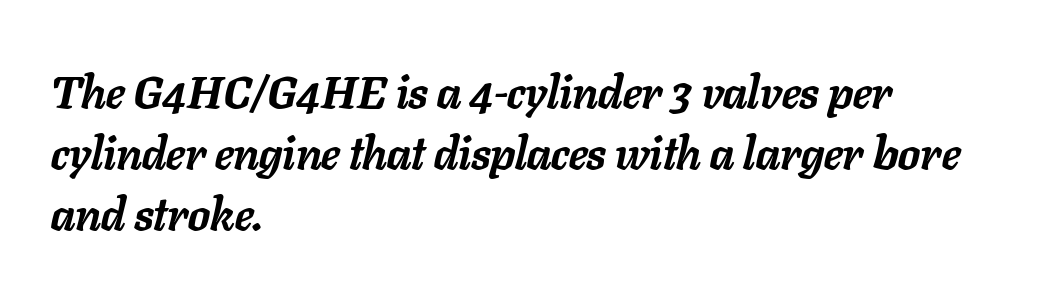
Q: Is the text bold? A: Yes.
Q: Is the text italic (slanted)? A: Yes, it leans right by about 11 degrees.
Q: Is the text underlined? A: No.
Q: How is the paragraph aligned? A: Left-aligned.
Q: Is the spacing between letters normal or unusually wide? A: Normal.
Q: Is the spacing between lines tight, normal or loose? A: Normal.
Q: Width (condensed, normal, or wide)? A: Normal.
Q: Stroke contrast? A: Low.
Q: x-height? A: Medium.
Q: Monospaced? A: No.
